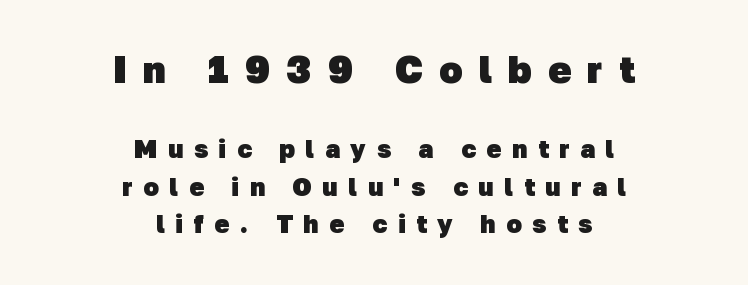
This is heavy type, rendered in bold. The passage shown is typed in a proportional face where columns would drift. Here the first block reads like a headline and the second like body copy. Students, note that the glyphs here are deliberately spaced far apart.
